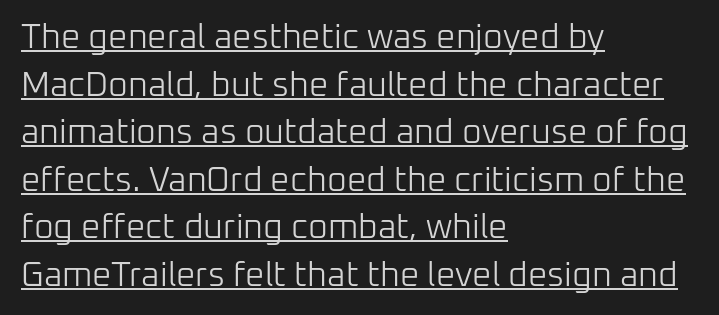
Bold? No — there's no thickening of the strokes. The passage is arranged the way most books set body copy — flush left. Rendered with straight, roman letterforms. Compared with typical paragraphs, the rows here are spaced about the same. To sum up the face: it is a sans, with no serifs.
